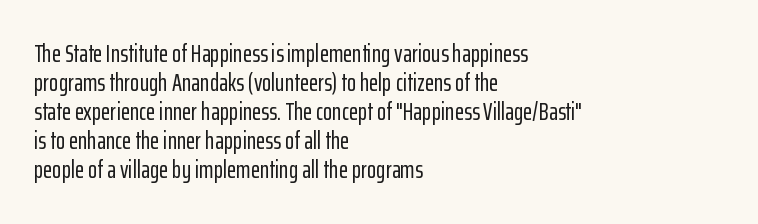
The area under the type is left untouched. Is the block centered? No — it sits flush against the left margin. Default kerning and tracking; the words read as compact shapes. Is there any slant? The stems are plumb.
